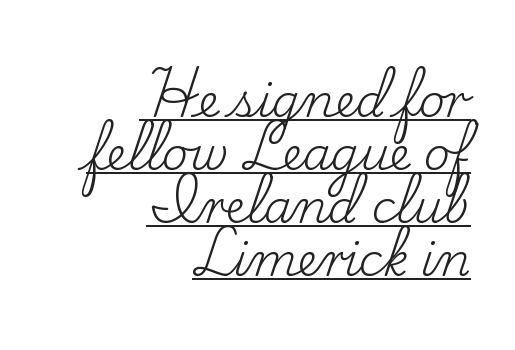
The image shows 45 px regular-weight serif type; set right-aligned, line spacing 1.18x, normal letter spacing, underlined; low stroke contrast and a small x-height.
